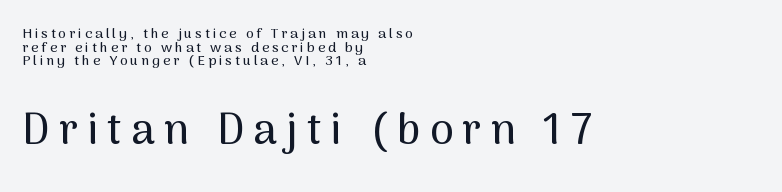
The image shows 43 px sans-serif type, upright; set left-aligned, tight line spacing (0.97x), unusually wide letter spacing (+0.21 em), not underlined; the second (bottom) block is 3.07x larger; medium stroke contrast and a medium x-height.
